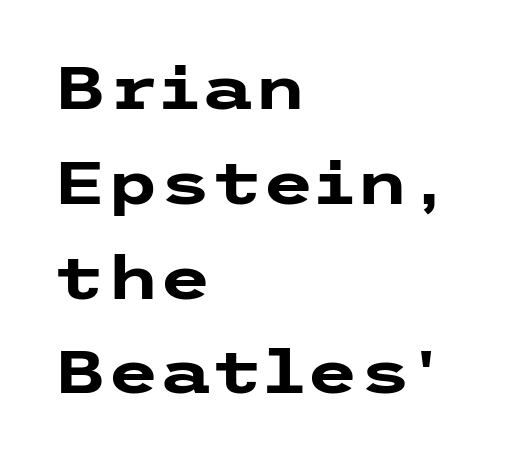
Here the glyphs are tracked normally, forming tight word shapes. Serifs: no, the terminals of the letterforms are clean. Unmarked baselines from the first word to the last. You'd pick this weight for a headline — it's a proper bold. Italic: no, the glyphs are upright roman.
